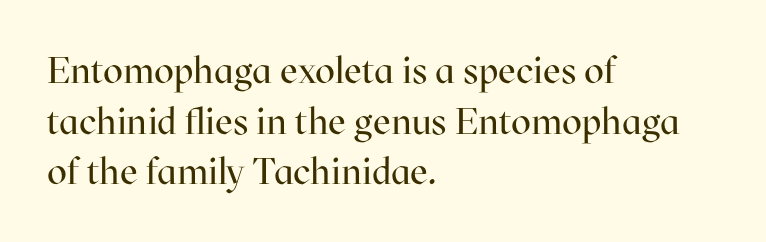
The image shows 37 px regular-weight serif type, upright; set left-aligned, normal line spacing (1.37x), normal letter spacing, not underlined; high stroke contrast and a medium x-height.
